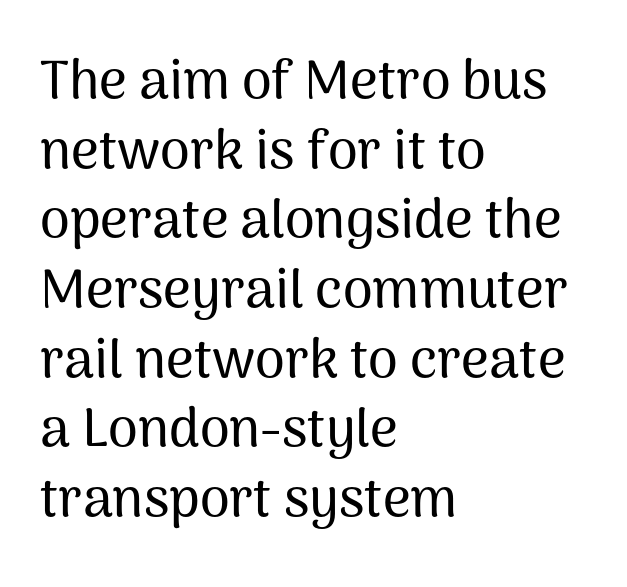
{"serif": "no", "italic": "no", "width": "normal", "stroke_contrast": "medium", "x_height": "medium", "monospaced": "no", "underline": "no", "align": "left", "line_spacing": "normal", "line_spacing_ratio": 1.29, "letter_spacing": "normal", "letter_spacing_em": 0.0, "glyph_px": 54}
